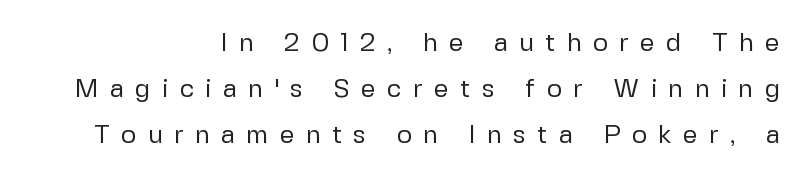
The foot of each line stays bare and open. The typesetting does not lean heavy: it is not bold. The letters stand upright; this is a roman face. Does the copy run flush right? Yes — the right margin is perfectly even.
